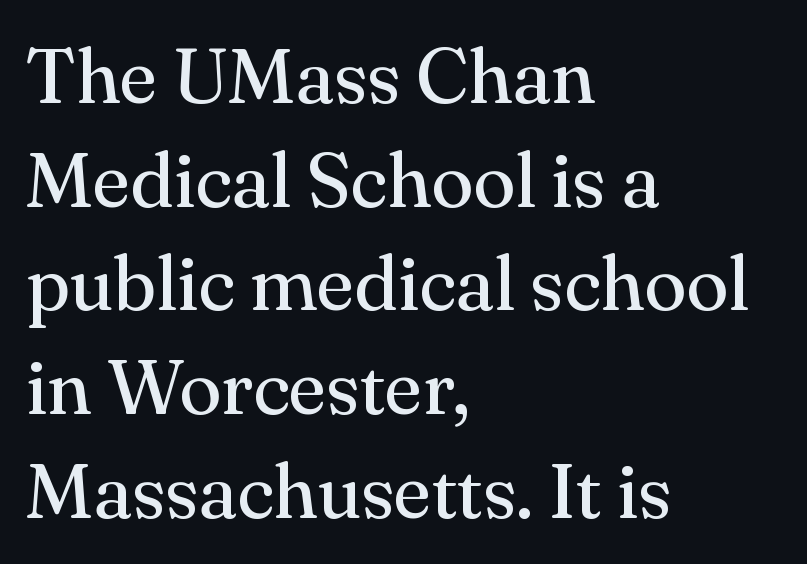
Weight: regular or lighter. Is this a sans? No — the strokes have serifs. If you drew a line through each stem, it would be perfectly vertical. The glyphs are unaccompanied by any horizontal stroke below them. Notice how descenders clear the ascenders below comfortably — that's standard leading.
